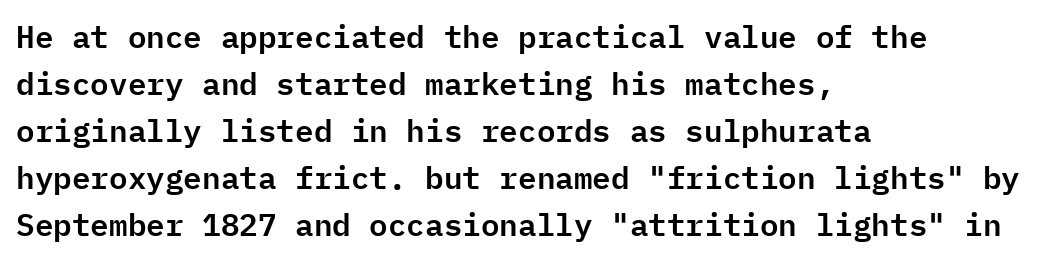
Q: Is the text italic (slanted)? A: No, it is upright.
Q: Is the typeface a serif or a sans-serif typeface? A: Sans-serif.
Q: Is the text underlined? A: No.
Q: How is the paragraph aligned? A: Left-aligned.
Q: Is the spacing between letters normal or unusually wide? A: Normal.
Q: Is the spacing between lines tight, normal or loose? A: Normal.
Q: Width (condensed, normal, or wide)? A: Normal.
Q: Stroke contrast? A: Low.
Q: x-height? A: Medium.
Q: Monospaced? A: Yes.
